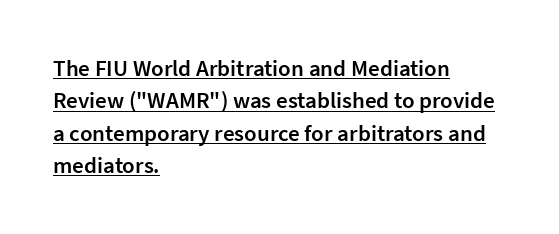
The image shows 23 px text type, upright; set left-aligned, normal line spacing (1.41x), normal letter spacing, underlined.
